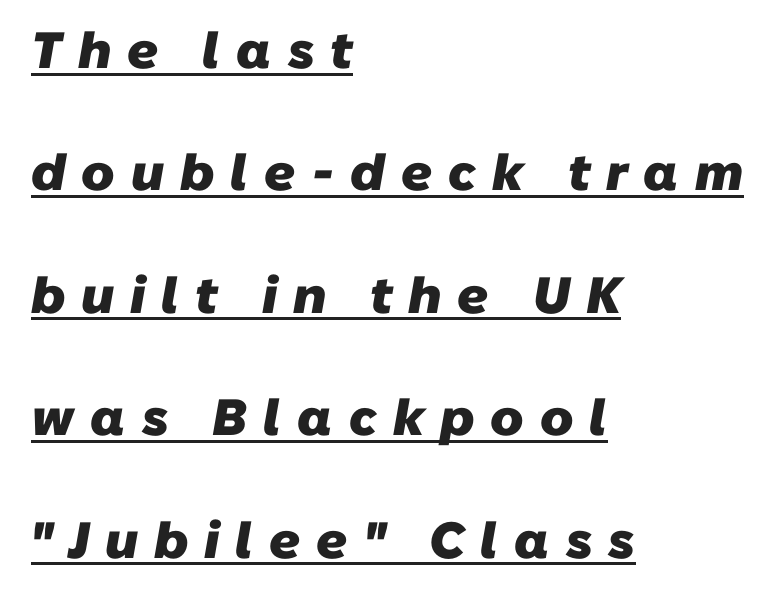
Alignment: flush left. Widely set lines give the paragraph a tall, airy silhouette. No feet cap the strokes, marking this as sans-serif type. Display-style spreading of the glyphs; the letterfit is very open. A typesetter would call this proportional, since set widths differ per character. Typesetter's note: full bold, strokes at maximum text heaviness.
